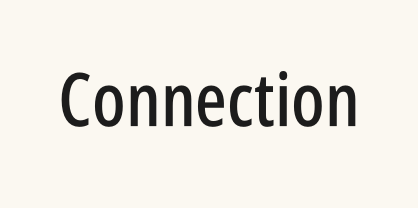
{"serif": "no", "italic": "no", "width": "condensed", "stroke_contrast": "low", "x_height": "large", "monospaced": "no", "underline": "no", "letter_spacing": "normal", "letter_spacing_em": 0.0, "glyph_px": 74}
